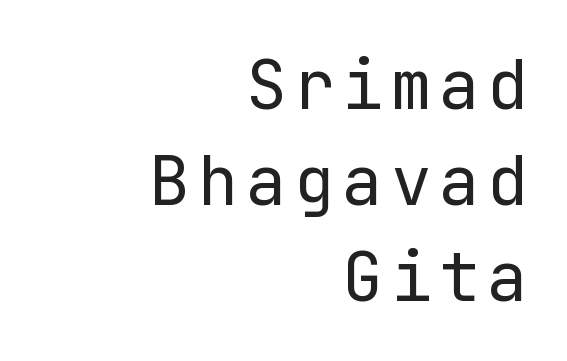
Q: Is the text bold? A: No.
Q: Is the text italic (slanted)? A: No, it is upright.
Q: Is the typeface a serif or a sans-serif typeface? A: Sans-serif.
Q: Is the text underlined? A: No.
Q: How is the paragraph aligned? A: Right-aligned.
Q: Is the spacing between lines tight, normal or loose? A: Normal.
Q: Width (condensed, normal, or wide)? A: Normal.
Q: Stroke contrast? A: Low.
Q: x-height? A: Medium.
